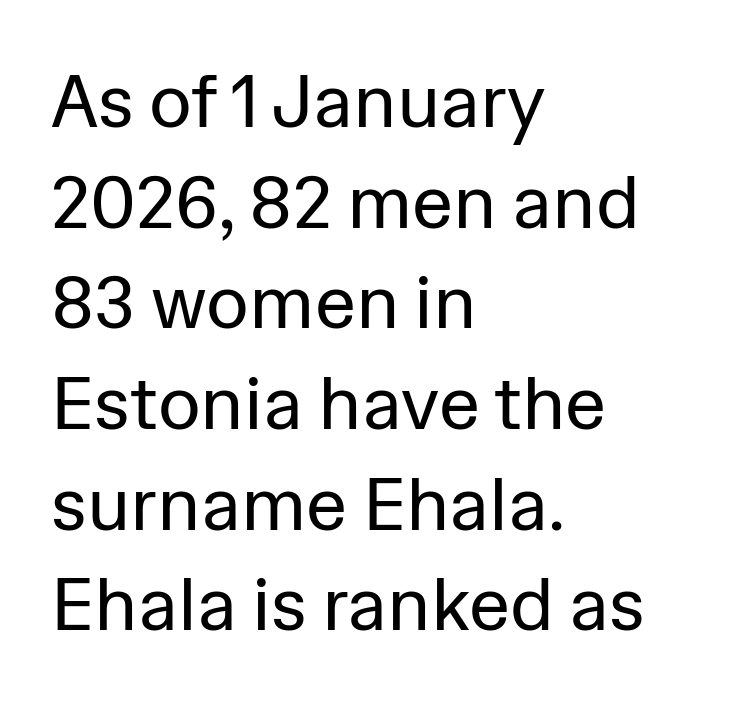
{"serif": "no", "italic": "no", "bold": "no", "weight": "regular", "width": "normal", "stroke_contrast": "low", "x_height": "medium", "monospaced": "no", "underline": "no", "align": "left", "line_spacing": "normal", "line_spacing_ratio": 1.36, "letter_spacing": "normal", "letter_spacing_em": 0.0, "glyph_px": 74}
